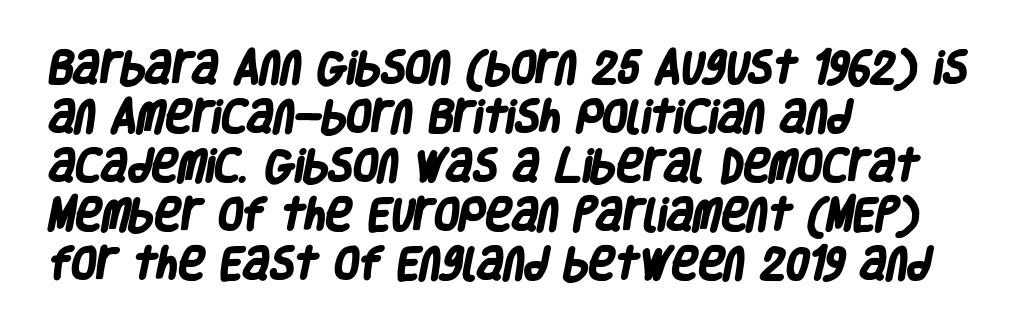
You could call the tracking neutral — neither tight nor loose. Character widths vary here, with narrow letters taking less room than wide ones. Type style note: lacks serifs. The face used here has the dense, thick strokes of a bold. Beneath every word, the page is bare. Interline gaps are of average width in this sample.
